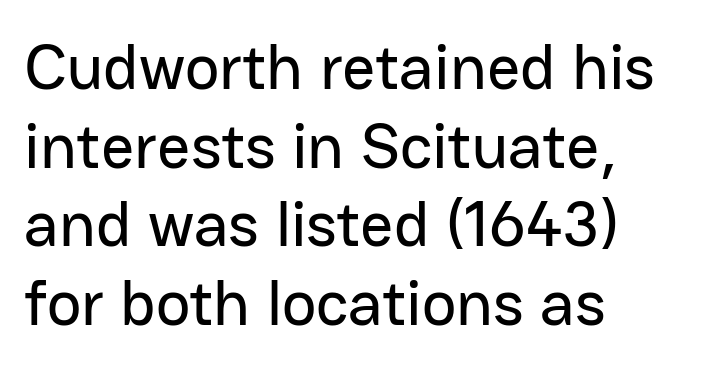
{"serif": "no", "italic": "no", "width": "normal", "stroke_contrast": "low", "x_height": "medium", "monospaced": "no", "underline": "no", "align": "left", "line_spacing_ratio": 1.21, "letter_spacing": "normal", "letter_spacing_em": 0.0, "glyph_px": 65}
